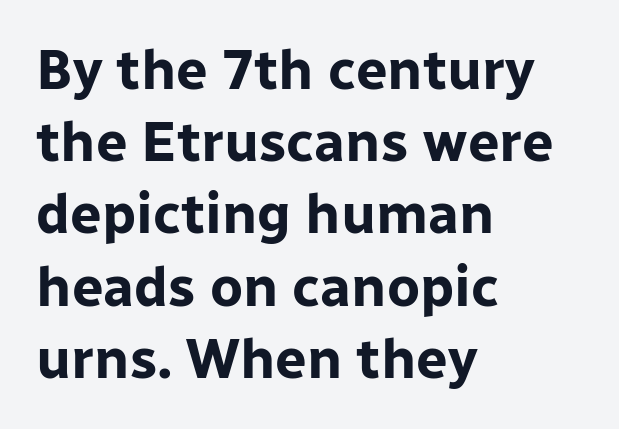
The horizontal fit of the characters is conventional and even. Regarding leading, the lines here are spaced in the standard way. The rendering uses natural spacing where letterforms have individual widths. Every character sits straight up, as roman type does. Type style note: lacks serifs.
